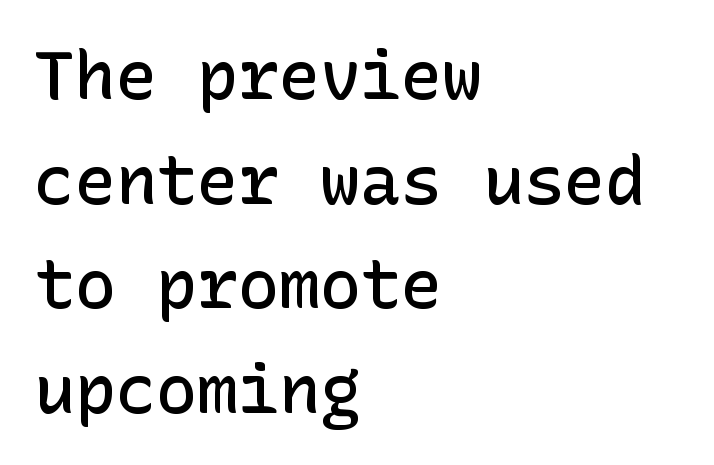
Anything drawn beneath the words? Only blank space. Regarding serifs, this sample does without them. Here the glyphs are tracked normally, forming tight word shapes. Slightly chunky letters — semibold, I'd say, not full bold.
